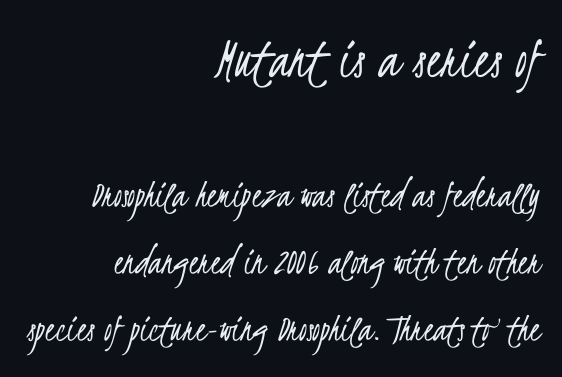
This rendering features lettering with no underline. These lines stack with their right ends in a neat column. Nothing heavy about these letters — not bold at all. Spacing verdict: proportional, widths tailored to each character.
